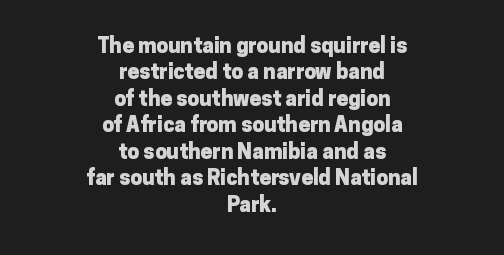
Nobody touched the tracking dial on this one. Beneath every word, the page is bare. If you measured baseline to baseline, you'd find a middling distance. This rendering uses center alignment, leaving both contours irregular but symmetric.
